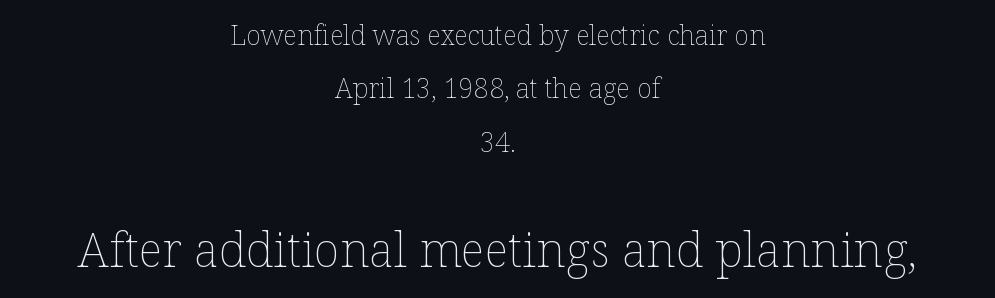
The image shows 48 px thin type, upright; set centered, loose line spacing (1.98x), normal letter spacing, not underlined; the second (bottom) block is 1.78x larger; low stroke contrast and a medium x-height.
